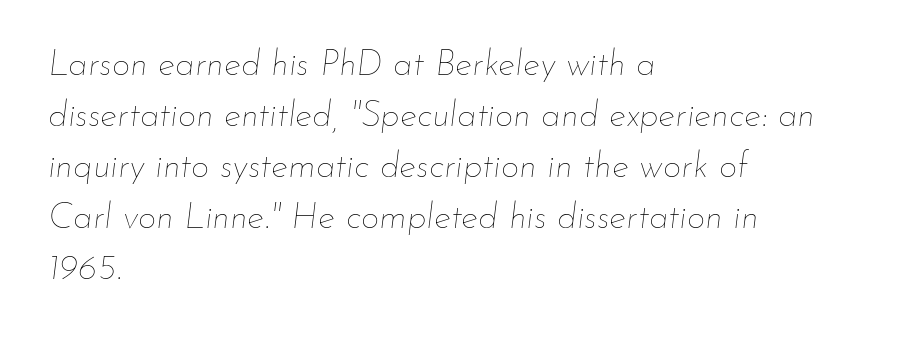
The image shows 36 px thin type, italic (leaning right); set left-aligned, normal line spacing (1.42x), normal letter spacing, not underlined; low stroke contrast and a small x-height.
